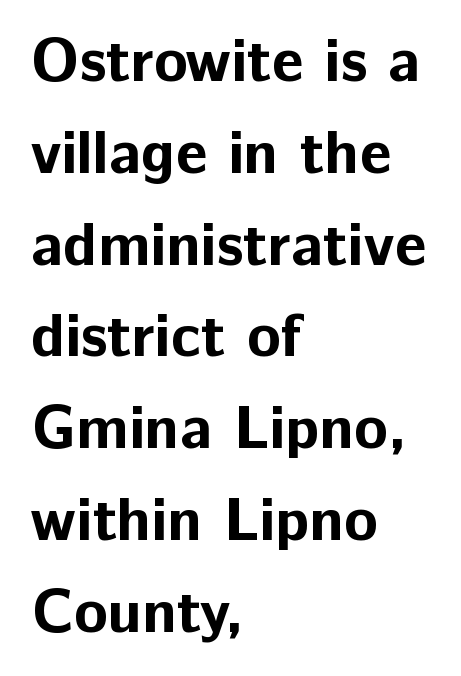
{"serif": "no", "italic": "no", "bold": "yes", "weight": "bold", "width": "normal", "stroke_contrast": "low", "x_height": "medium", "monospaced": "no", "underline": "no", "align": "left", "line_spacing": "normal", "line_spacing_ratio": 1.48, "letter_spacing": "normal", "letter_spacing_em": 0.0, "glyph_px": 62}
